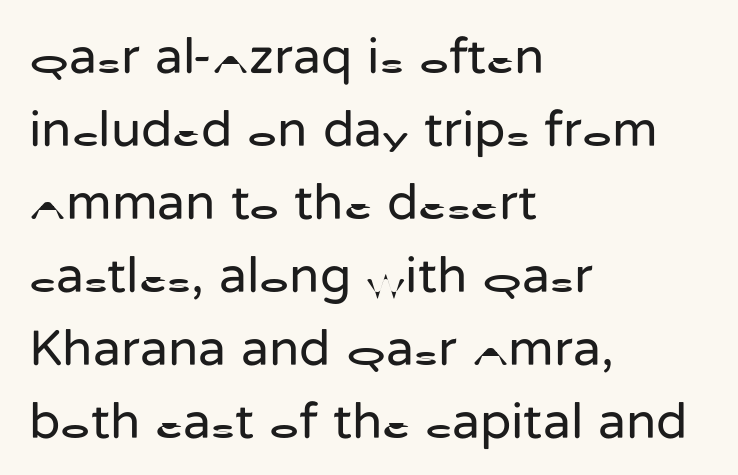
{"serif": "no", "italic": "no", "bold": "no", "weight": "regular", "width": "normal", "stroke_contrast": "low", "x_height": "medium", "monospaced": "no", "underline": "no", "align": "left", "line_spacing": "normal", "line_spacing_ratio": 1.43, "letter_spacing": "normal", "letter_spacing_em": 0.0, "glyph_px": 51}
